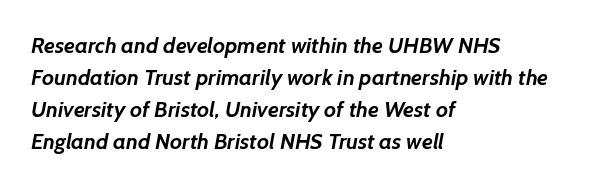
{"bold": "yes", "underline": "no", "align": "left", "line_spacing": "normal", "line_spacing_ratio": 1.46, "letter_spacing": "normal", "letter_spacing_em": 0.0, "glyph_px": 22}
